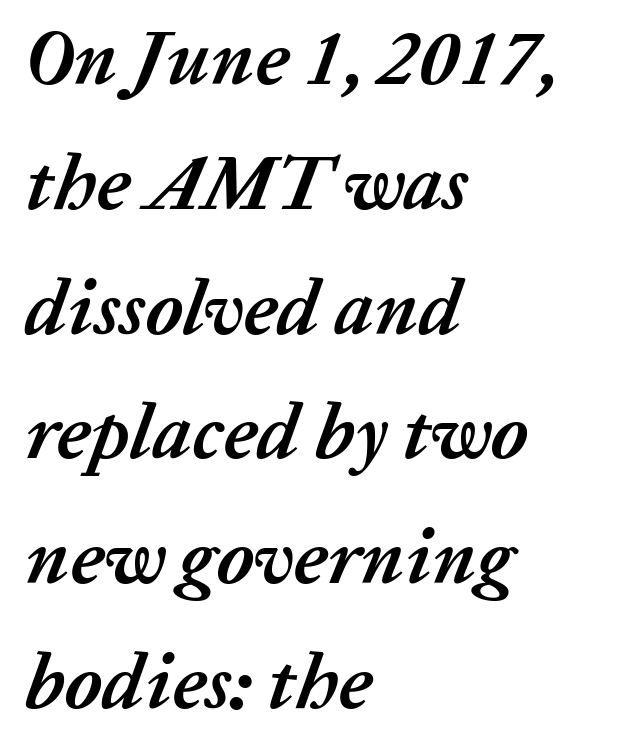
Every letter is thick-stroked: bold, no question. Rendered with sloped, italic letterforms. The leading is moderate, giving the passage an even texture. The zone under the glyphs is completely vacant. Each word holds together tightly as a unit, with standard inter-letter gaps. The typesetter chose a ragged-right arrangement here.
